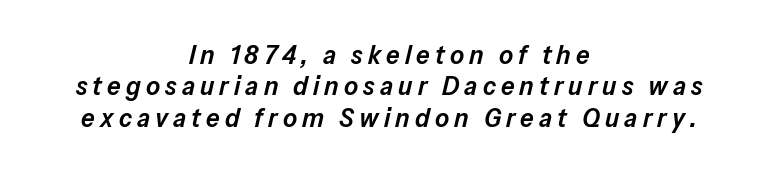
Q: Is the text bold? A: Semi-bold.
Q: Is the text italic (slanted)? A: Yes, it leans right by about 13 degrees.
Q: Is the text underlined? A: No.
Q: How is the paragraph aligned? A: Centered.
